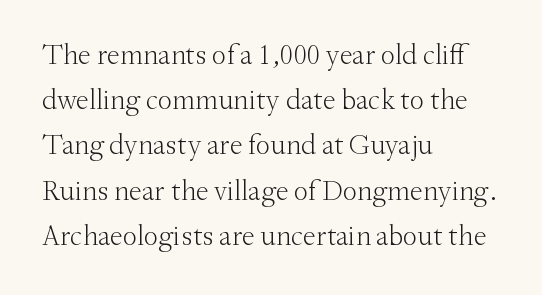
Q: Is the text bold? A: No.
Q: Is the text italic (slanted)? A: No, it is upright.
Q: Is the typeface a serif or a sans-serif typeface? A: Serif.
Q: Is the text underlined? A: No.
Q: How is the paragraph aligned? A: Left-aligned.
Q: Is the spacing between letters normal or unusually wide? A: Normal.
Q: Is the spacing between lines tight, normal or loose? A: Normal.
Q: Width (condensed, normal, or wide)? A: Normal.
Q: Stroke contrast? A: Medium.
Q: x-height? A: Small.
Q: Monospaced? A: No.
